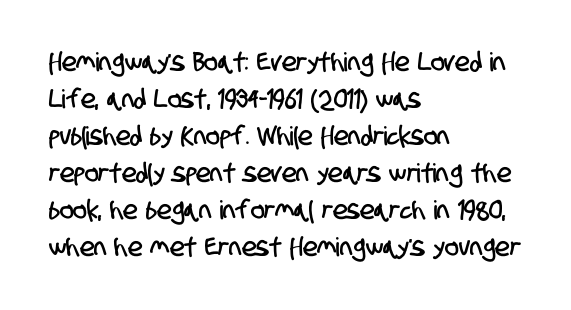
Q: Is the text underlined? A: No.
Q: How is the paragraph aligned? A: Left-aligned.
Q: Is the spacing between letters normal or unusually wide? A: Normal.
Q: Is the spacing between lines tight, normal or loose? A: Normal.
